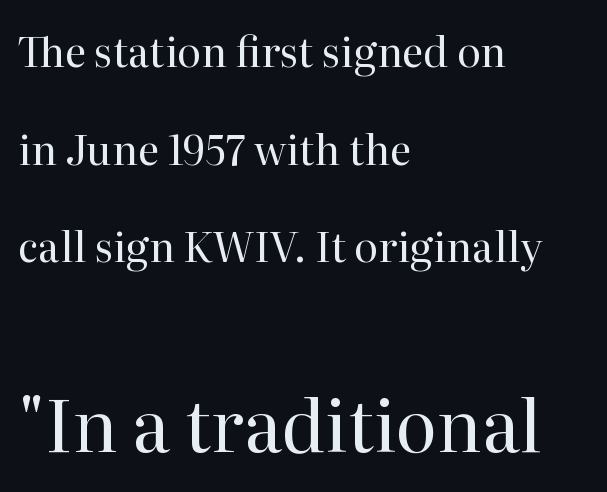
Characters follow at the spacing the type designer built in. Whoever set this made the second block the dominant, larger element. The weight tops out at a normal text grade. You can tell from the footed stems that serif type was used. The lines are quadded left.
